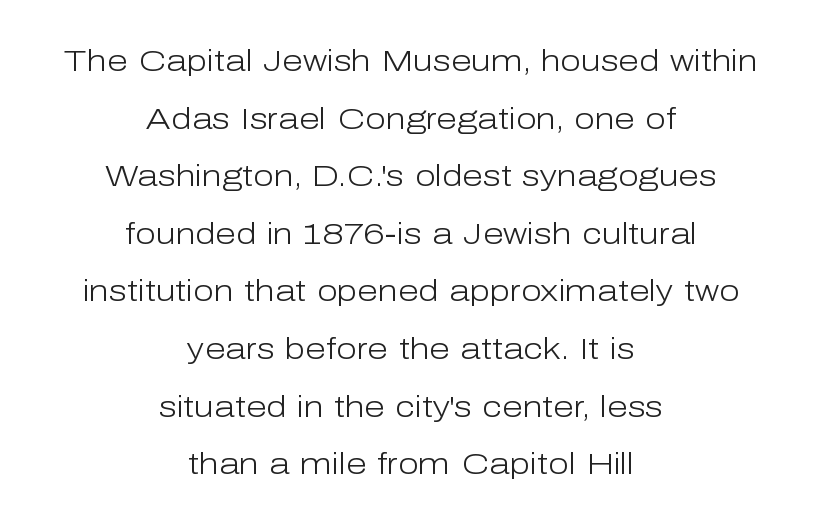
Q: Is the text bold? A: No.
Q: Is the text italic (slanted)? A: No, it is upright.
Q: Is the typeface a serif or a sans-serif typeface? A: Sans-serif.
Q: Is the text underlined? A: No.
Q: How is the paragraph aligned? A: Centered.
Q: Is the spacing between letters normal or unusually wide? A: Normal.
Q: Is the spacing between lines tight, normal or loose? A: Loose.
Q: Width (condensed, normal, or wide)? A: Normal.
Q: Stroke contrast? A: Low.
Q: x-height? A: Medium.
Q: Monospaced? A: No.
